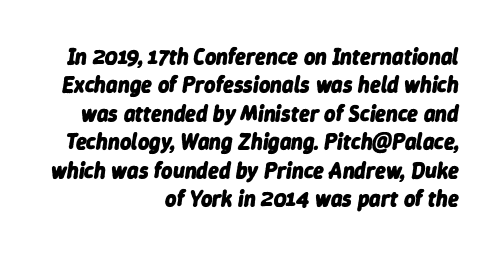
{"italic": "yes", "lean": "right", "slant_degrees": 9, "bold": "yes", "underline": "no", "align": "right", "line_spacing": "normal", "line_spacing_ratio": 1.29, "letter_spacing": "normal", "letter_spacing_em": 0.0, "glyph_px": 22}
